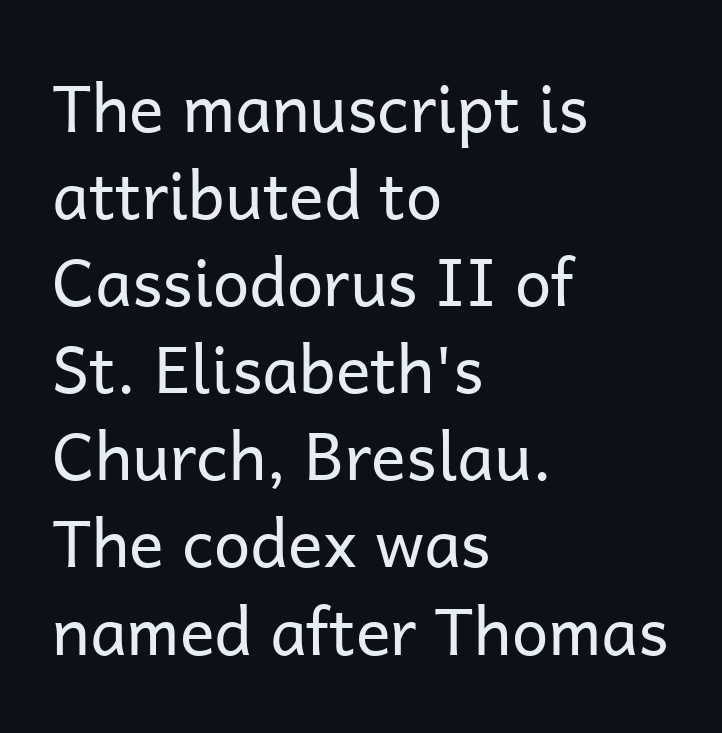
Q: Is the text bold? A: No.
Q: Is the text italic (slanted)? A: No, it is upright.
Q: Is the typeface a serif or a sans-serif typeface? A: Sans-serif.
Q: Is the text underlined? A: No.
Q: How is the paragraph aligned? A: Left-aligned.
Q: Is the spacing between letters normal or unusually wide? A: Normal.
Q: Is the spacing between lines tight, normal or loose? A: Normal.
Q: Width (condensed, normal, or wide)? A: Normal.
Q: Stroke contrast? A: Low.
Q: x-height? A: Medium.
Q: Monospaced? A: No.
